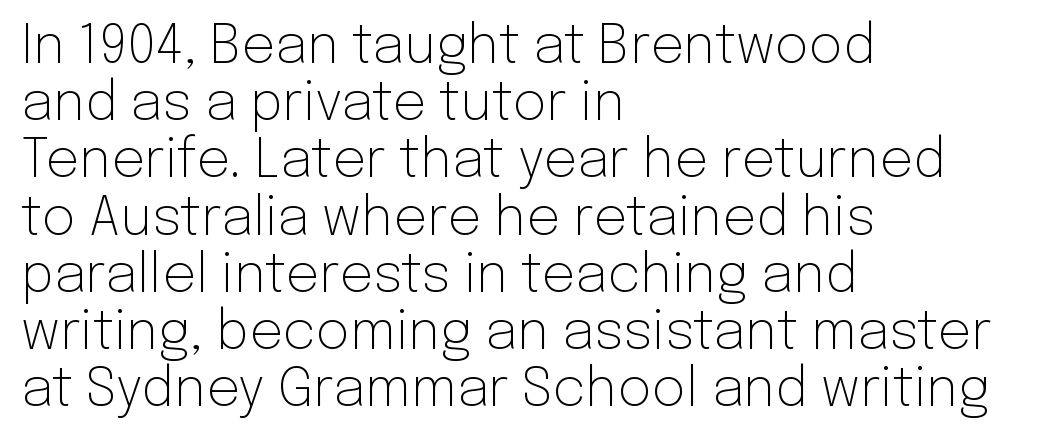
The image shows 53 px light sans-serif type, upright; set left-aligned, tight line spacing (1.08x), normal letter spacing, not underlined; low stroke contrast and a medium x-height.
